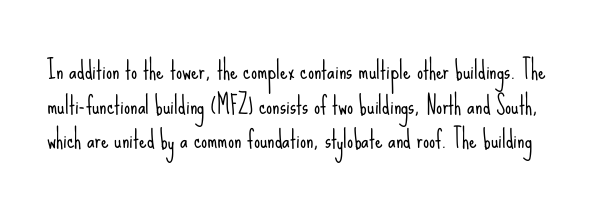
Q: Is the text bold? A: No.
Q: Is the text italic (slanted)? A: No, it is upright.
Q: Is the text underlined? A: No.
Q: Is the spacing between letters normal or unusually wide? A: Normal.
Q: Is the spacing between lines tight, normal or loose? A: Normal.
